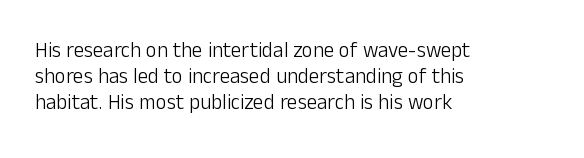
The image shows 21 px text type, upright; set left-aligned, line spacing 1.23x, normal letter spacing, not underlined.
